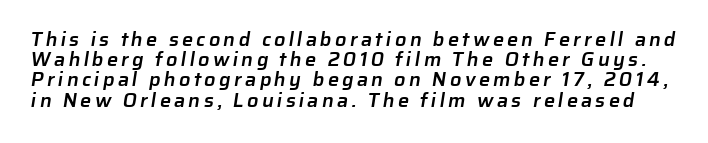
The glyphs have the mass of a demibold cut, below bold. The zone under the glyphs is completely vacant. Reading down the column, the eye jumps only a short way to each next line.
